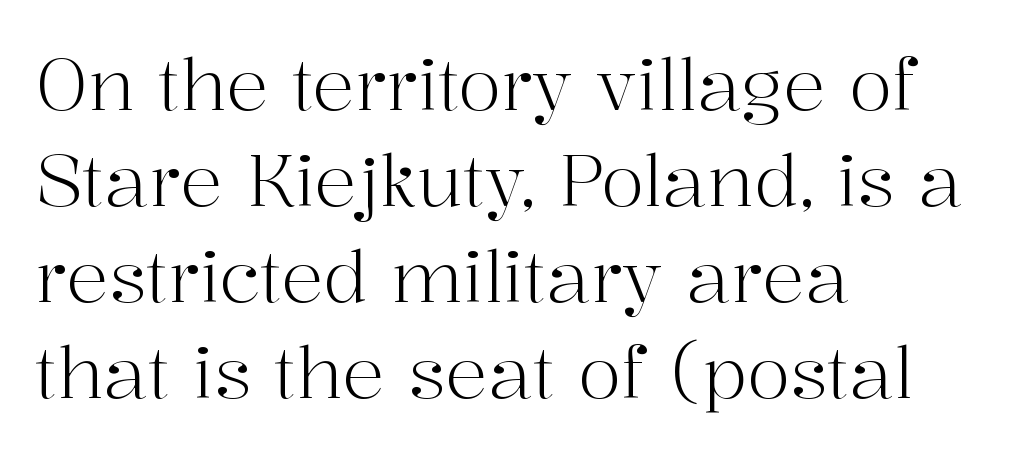
Q: Is the text bold? A: No.
Q: Is the text italic (slanted)? A: No, it is upright.
Q: Is the typeface a serif or a sans-serif typeface? A: Serif.
Q: Is the text underlined? A: No.
Q: How is the paragraph aligned? A: Left-aligned.
Q: Is the spacing between letters normal or unusually wide? A: Normal.
Q: Is the spacing between lines tight, normal or loose? A: Normal.
Q: Width (condensed, normal, or wide)? A: Normal.
Q: Stroke contrast? A: High.
Q: x-height? A: Medium.
Q: Monospaced? A: No.
